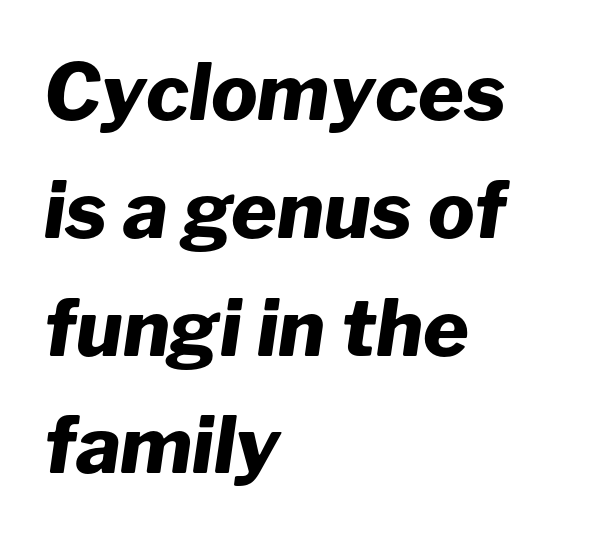
These lines sit exactly where default settings would place them. The area under the type is left untouched. Short note: letters normally spaced. The face used here has the dense, thick strokes of a bold.
